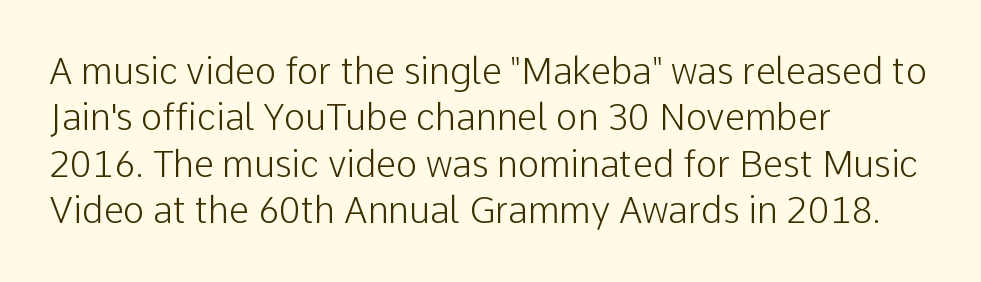
Honestly, the letter spacing is just normal — you wouldn't notice it. The characters are drawn with everyday or finer stroke widths. The line-height multiplier appears to be the usual default. Plain, unruled lines of type. Varying glyph widths throughout — classic text-font behaviour.
